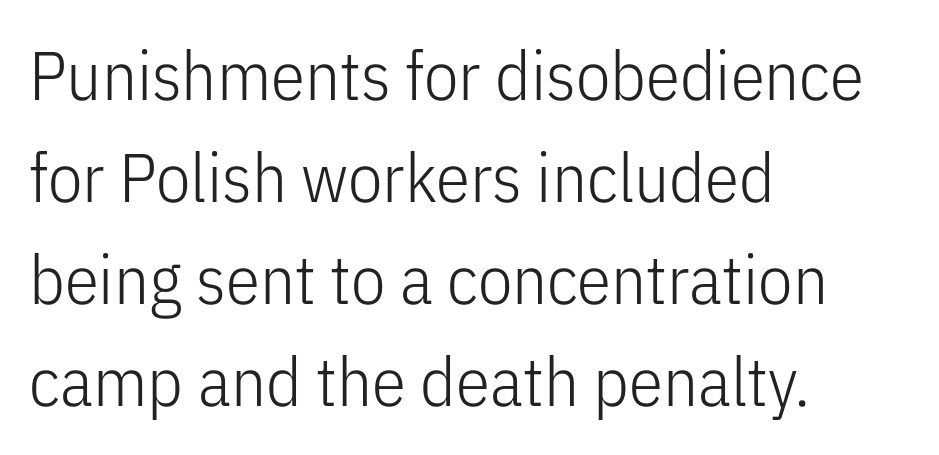
Q: Is the text bold? A: No.
Q: Is the text italic (slanted)? A: No, it is upright.
Q: Is the typeface a serif or a sans-serif typeface? A: Sans-serif.
Q: Is the text underlined? A: No.
Q: How is the paragraph aligned? A: Left-aligned.
Q: Is the spacing between letters normal or unusually wide? A: Normal.
Q: Is the spacing between lines tight, normal or loose? A: Normal.
Q: Width (condensed, normal, or wide)? A: Condensed.
Q: Stroke contrast? A: Low.
Q: x-height? A: Medium.
Q: Monospaced? A: No.
